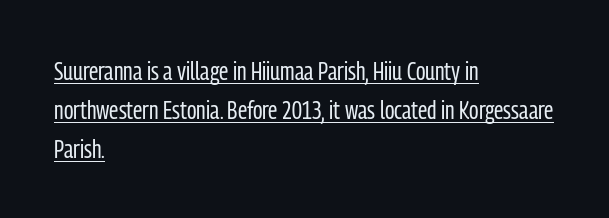
The image shows 26 px text type, upright; set left-aligned, normal line spacing (1.5x), normal letter spacing, underlined.
